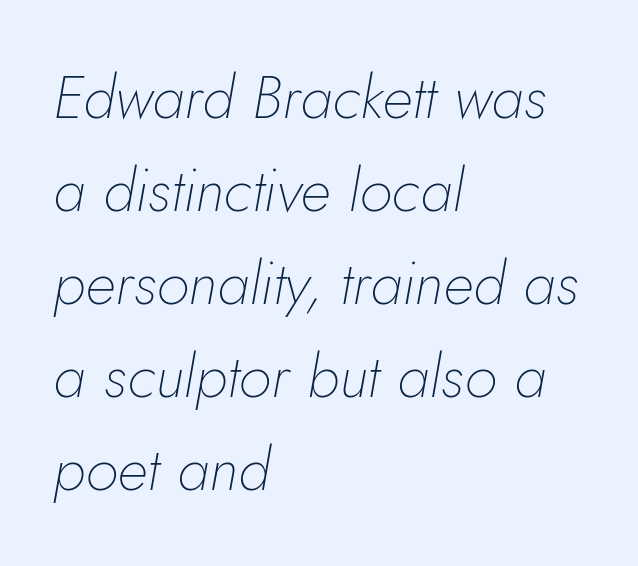
A normal amount of white space separates one row of letters from the next. What stands out about the letter spacing? Nothing — it is the standard amount. Type without underlining. All the whitespace from short lines collects on the right. The passage shown is typed in a proportional face where columns would drift. The typeface has the unassuming heft of standard copy or less.
